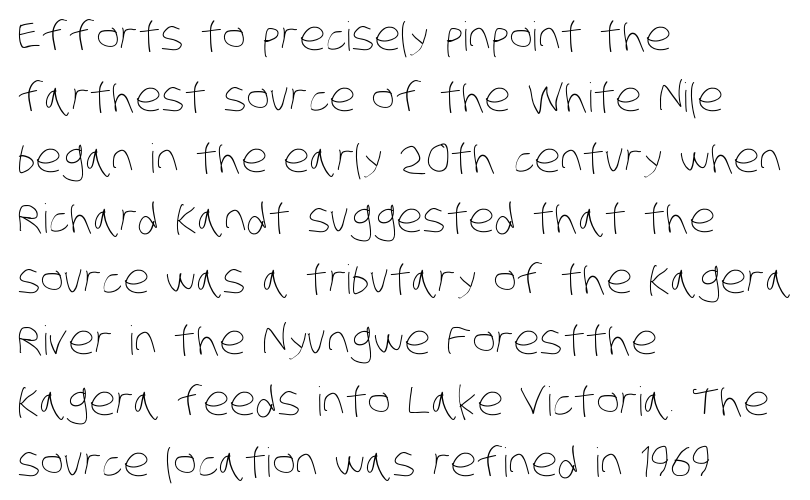
The image shows 40 px thin, condensed type; set left-aligned, normal line spacing (1.52x), normal letter spacing, not underlined; low stroke contrast and a large x-height.
